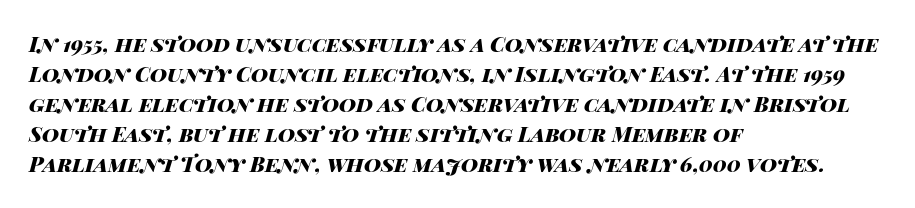
{"italic": "yes", "lean": "right", "slant_degrees": 14, "bold": "yes", "underline": "no", "align": "left", "line_spacing": "normal", "line_spacing_ratio": 1.43, "letter_spacing": "normal", "letter_spacing_em": 0.0, "glyph_px": 21}
